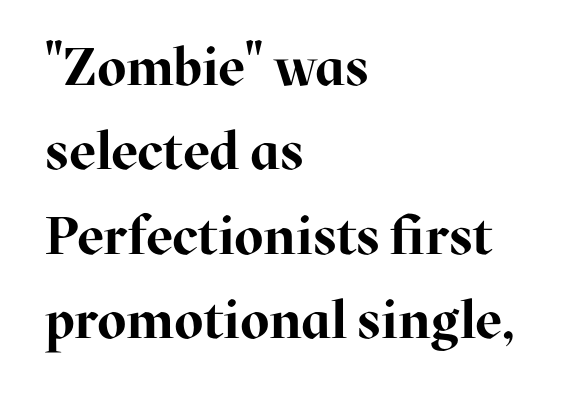
{"serif": "yes", "italic": "no", "bold": "yes", "weight": "bold", "width": "normal", "stroke_contrast": "high", "x_height": "medium", "monospaced": "no", "underline": "no", "align": "left", "line_spacing": "normal", "line_spacing_ratio": 1.59, "letter_spacing": "normal", "letter_spacing_em": 0.0, "glyph_px": 53}
